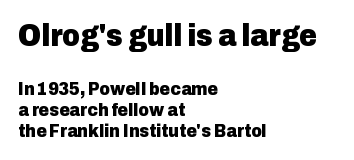
The image shows 31 px heavy sans-serif type, upright; set left-aligned, line spacing 1.17x, normal letter spacing, not underlined; the first (top) block is 1.72x larger; low stroke contrast and a medium x-height.
